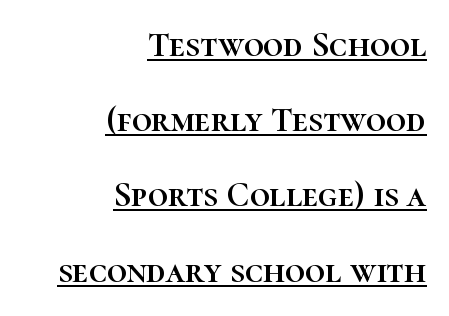
Here the glyphs are tracked normally, forming tight word shapes. Designer's note — italics off, roman on. You can see a thin bar hugging the bottom of the glyphs. One-word summary of the alignment: right. The passage shown is typed in a proportional face where columns would drift.
